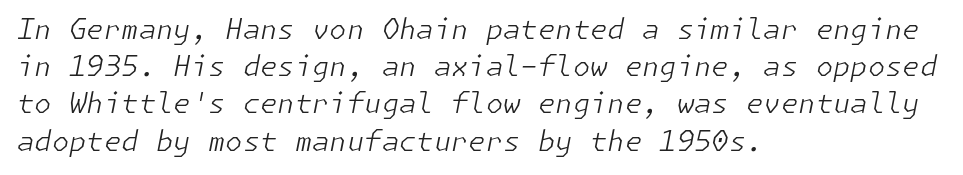
{"italic": "yes", "lean": "right", "slant_degrees": 11, "bold": "no", "weight": "light", "width": "normal", "stroke_contrast": "low", "x_height": "medium", "underline": "no", "align": "left", "line_spacing": "normal", "line_spacing_ratio": 1.33, "letter_spacing": "normal", "letter_spacing_em": 0.0, "glyph_px": 28}
